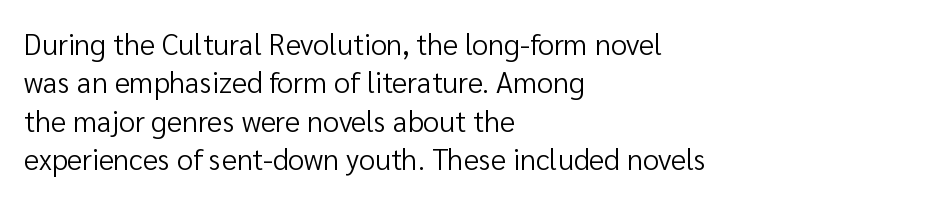
Each line starts at the same left margin while the right side varies. Letters rest on an invisible, unmarked baseline. Does extra space separate the letters? No, they use regular spacing. A typesetter would call this leading conventional body-copy spacing.
